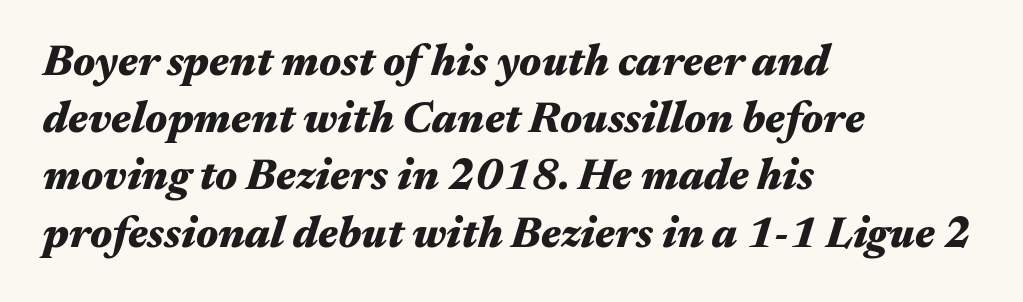
Q: Is the text bold? A: Yes.
Q: Is the text italic (slanted)? A: Yes, it leans right by about 17 degrees.
Q: Is the text underlined? A: No.
Q: How is the paragraph aligned? A: Left-aligned.
Q: Is the spacing between letters normal or unusually wide? A: Normal.
Q: Is the spacing between lines tight, normal or loose? A: Normal.
Q: Width (condensed, normal, or wide)? A: Wide.
Q: Stroke contrast? A: Medium.
Q: x-height? A: Medium.
Q: Monospaced? A: No.
